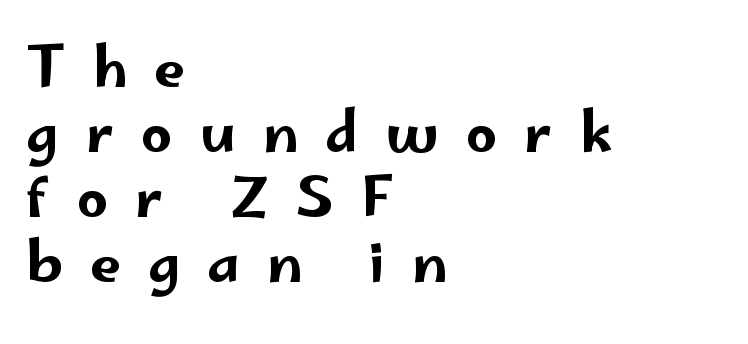
The image shows 55 px wide sans-serif type, upright; set left-aligned, line spacing 1.18x, unusually wide letter spacing (+0.49 em), not underlined; low stroke contrast and a small x-height.
